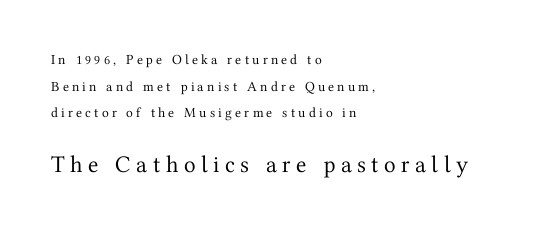
The image shows 24 px text type, upright; set left-aligned, loose line spacing (1.91x), unusually wide letter spacing (+0.23 em), not underlined; the second (bottom) block is 1.71x larger.
